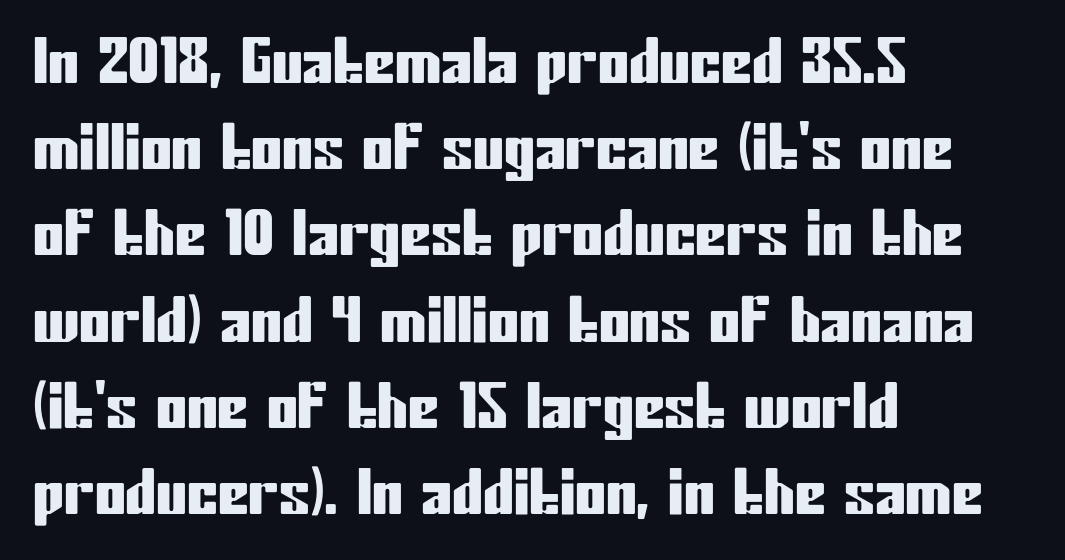
The image shows 62 px condensed sans-serif type, upright; set left-aligned, normal line spacing (1.39x), normal letter spacing, not underlined; low stroke contrast and a medium x-height.
